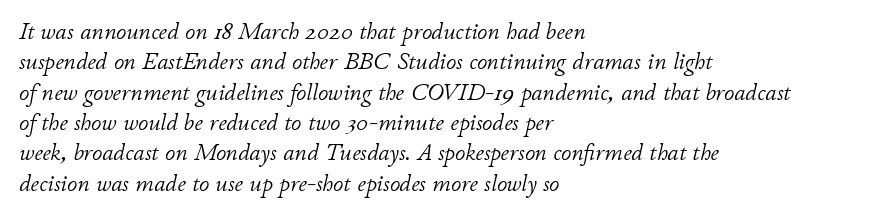
The typography opts for an oblique posture over an upright one. Characters follow at the spacing the type designer built in. This reads as an unemphasized weight, regular at the heaviest. Normally led — the rows are evenly, conventionally spaced. Letters rest on an invisible, unmarked baseline.
